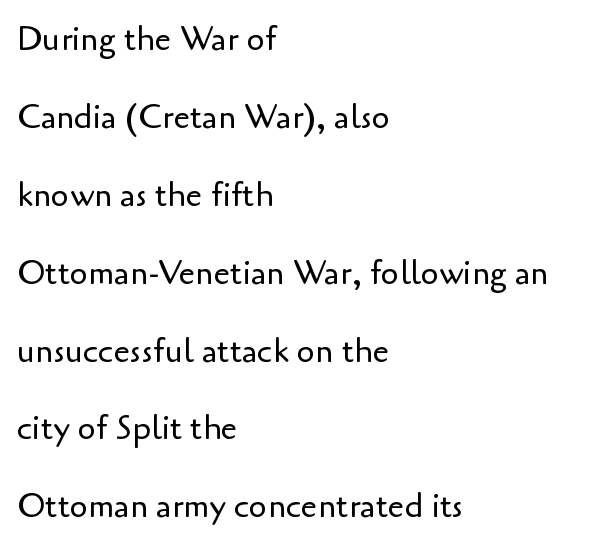
{"serif": "no", "italic": "no", "bold": "no", "weight": "regular", "width": "normal", "stroke_contrast": "low", "x_height": "small", "monospaced": "no", "underline": "no", "align": "left", "line_spacing": "loose", "line_spacing_ratio": 2.36, "letter_spacing": "normal", "letter_spacing_em": 0.0, "glyph_px": 33}
